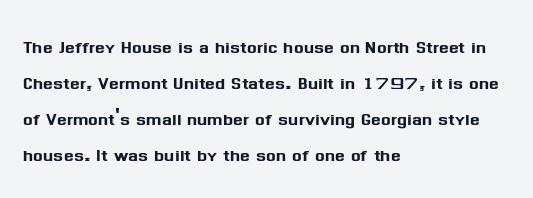
Q: Is the text italic (slanted)? A: No, it is upright.
Q: Is the text underlined? A: No.
Q: How is the paragraph aligned? A: Left-aligned.
Q: Is the spacing between letters normal or unusually wide? A: Normal.
Q: Is the spacing between lines tight, normal or loose? A: Normal.
